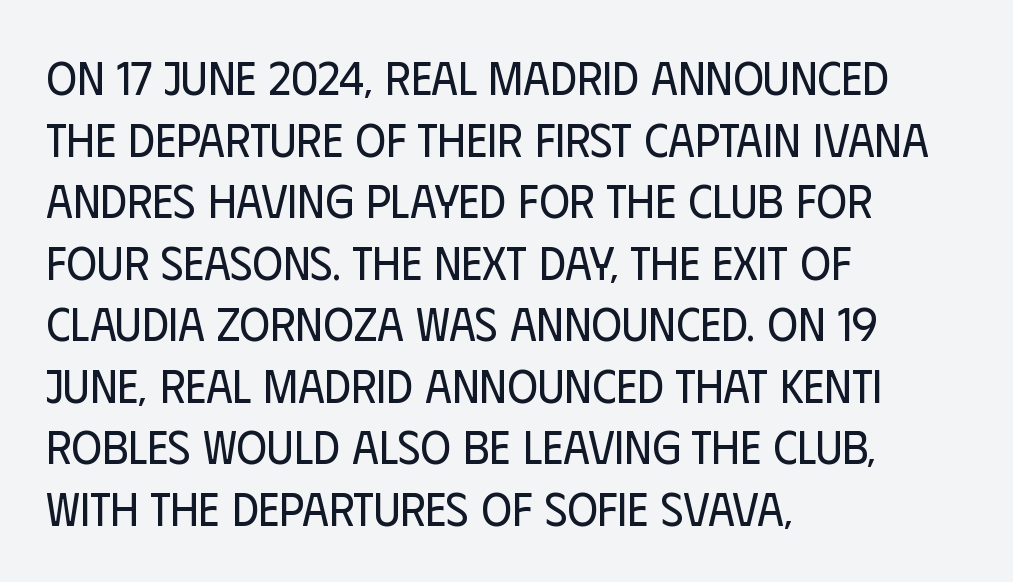
{"serif": "no", "italic": "no", "bold": "no", "weight": "regular", "width": "condensed", "stroke_contrast": "low", "x_height": "large", "monospaced": "no", "underline": "no", "align": "left", "line_spacing": "normal", "line_spacing_ratio": 1.31, "letter_spacing": "normal", "letter_spacing_em": 0.0, "glyph_px": 47}
